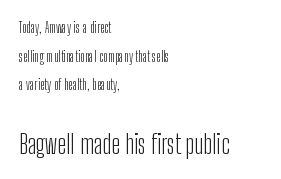
This is not heavy type; no bold has been used. Size hierarchy here favors the trailing block over the leading one. The lettering stays uniformly vertical, giving the passage a roman look. Does the leading feel generous? Absolutely, it's lavish. The lines in this sample share a left origin and differ only in where they stop.
